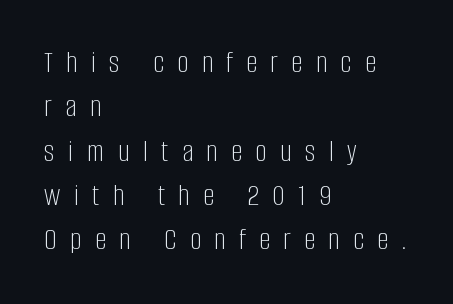
These lines were composed using upright roman letters. Ink coverage per letter is moderate at most. These lines are rendered in a variable-pitch font. Classification — sans serif. No word sits above an underline.
